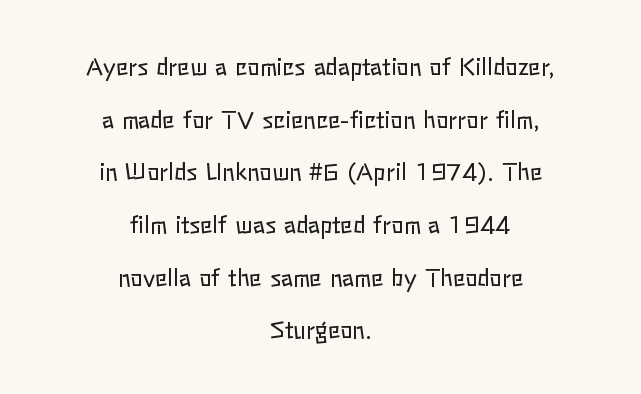
Q: Is the text bold? A: No.
Q: Is the text italic (slanted)? A: No, it is upright.
Q: Is the text underlined? A: No.
Q: How is the paragraph aligned? A: Centered.
Q: Is the spacing between letters normal or unusually wide? A: Normal.
Q: Is the spacing between lines tight, normal or loose? A: Loose.
